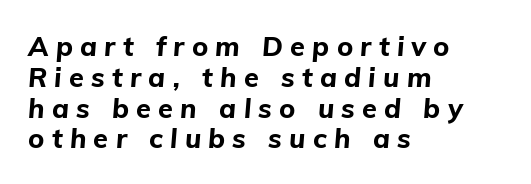
The image shows 27 px bold type, italic (leaning right); set left-aligned, tight line spacing (1.14x), unusually wide letter spacing (+0.27 em), not underlined.
